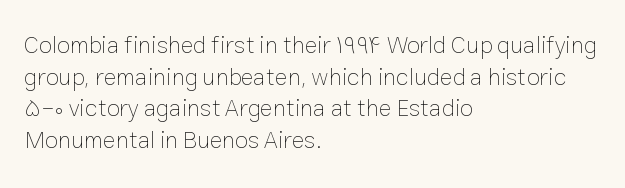
{"italic": "no", "bold": "no", "underline": "no", "align": "left", "line_spacing": "normal", "line_spacing_ratio": 1.32, "letter_spacing": "normal", "letter_spacing_em": 0.0, "glyph_px": 24}
